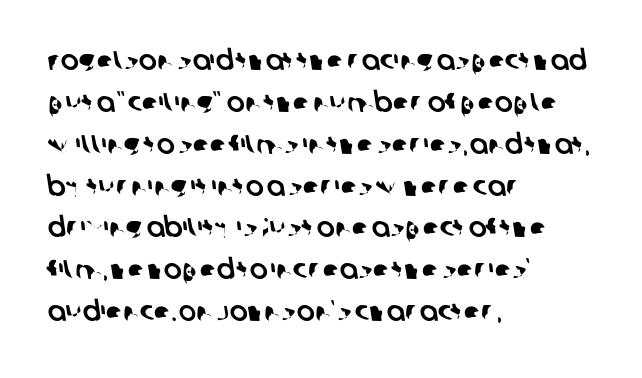
Q: Is the text underlined? A: No.
Q: How is the paragraph aligned? A: Left-aligned.
Q: Is the spacing between letters normal or unusually wide? A: Normal.
Q: Is the spacing between lines tight, normal or loose? A: Normal.
